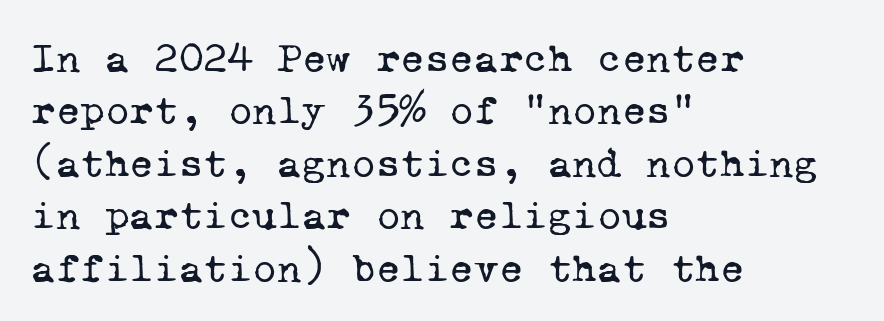
Q: Is the text bold? A: No.
Q: Is the typeface a serif or a sans-serif typeface? A: Serif.
Q: Is the text underlined? A: No.
Q: How is the paragraph aligned? A: Left-aligned.
Q: Is the spacing between letters normal or unusually wide? A: Normal.
Q: Is the spacing between lines tight, normal or loose? A: Normal.
Q: Width (condensed, normal, or wide)? A: Normal.
Q: Stroke contrast? A: Low.
Q: x-height? A: Medium.
Q: Monospaced? A: Yes.
